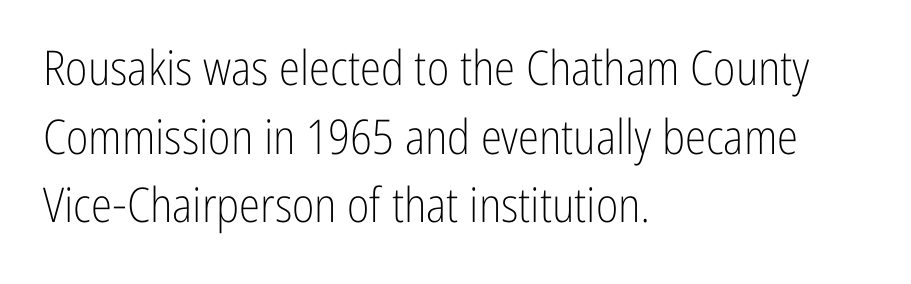
The image shows 48 px light, condensed sans-serif type, upright; set left-aligned, normal line spacing (1.43x), normal letter spacing, not underlined; low stroke contrast and a medium x-height.
